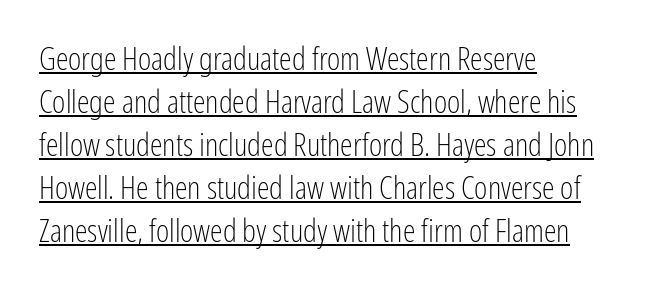
Q: Is the text bold? A: No.
Q: Is the text italic (slanted)? A: No, it is upright.
Q: Is the typeface a serif or a sans-serif typeface? A: Sans-serif.
Q: Is the text underlined? A: Yes.
Q: How is the paragraph aligned? A: Left-aligned.
Q: Is the spacing between letters normal or unusually wide? A: Normal.
Q: Is the spacing between lines tight, normal or loose? A: Normal.
Q: Width (condensed, normal, or wide)? A: Condensed.
Q: Stroke contrast? A: Low.
Q: x-height? A: Medium.
Q: Monospaced? A: No.
